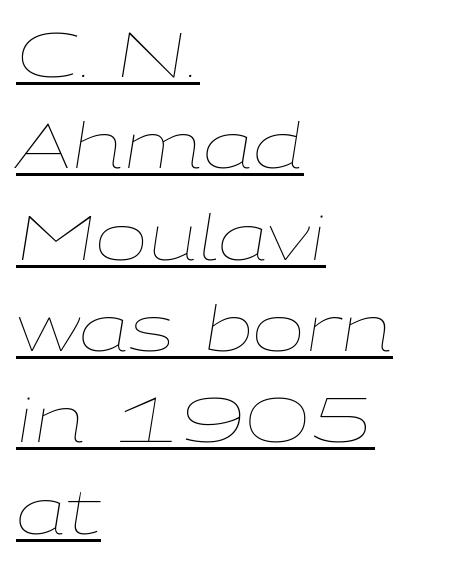
{"italic": "yes", "lean": "right", "slant_degrees": 9, "bold": "no", "weight": "thin", "width": "wide", "stroke_contrast": "low", "x_height": "medium", "monospaced": "no", "underline": "yes", "align": "left", "line_spacing": "normal", "line_spacing_ratio": 1.45, "letter_spacing": "normal", "letter_spacing_em": 0.0, "glyph_px": 63}
